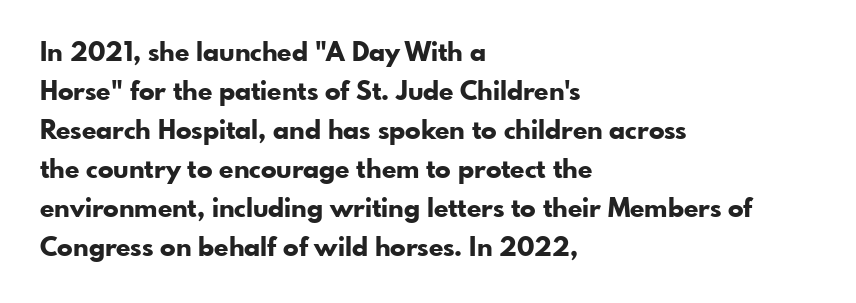
Q: Is the text bold? A: Yes.
Q: Is the text italic (slanted)? A: No, it is upright.
Q: Is the text underlined? A: No.
Q: How is the paragraph aligned? A: Left-aligned.
Q: Is the spacing between letters normal or unusually wide? A: Normal.
Q: Is the spacing between lines tight, normal or loose? A: Normal.
